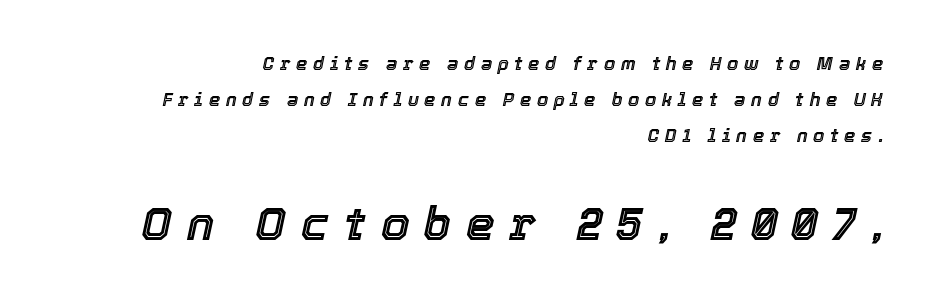
{"italic": "yes", "lean": "right", "slant_degrees": 12, "width": "normal", "x_height": "medium", "monospaced": "no", "underline": "no", "align": "right", "line_spacing": "loose", "line_spacing_ratio": 2.01, "letter_spacing": "wide", "letter_spacing_em": 0.32, "larger_block": "second", "size_ratio": 2.56, "glyph_px": 46}
